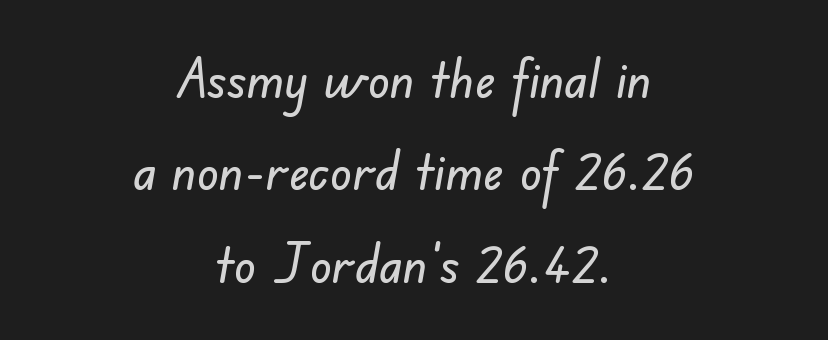
The image shows 54 px sans-serif type; set centered, line spacing 1.71x, normal letter spacing, not underlined; low stroke contrast and a small x-height.
